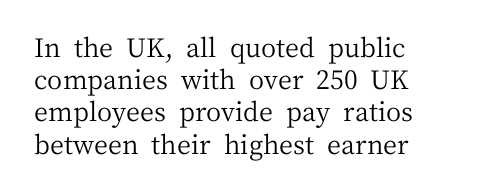
No letter is thick-stroked: the sample isn't bold. The lettering stays uniformly vertical, giving the passage a roman look. This sample uses plain, unmodified letter spacing. These lines stack with their left ends in a neat column. The gap between lines stays unmarked.
